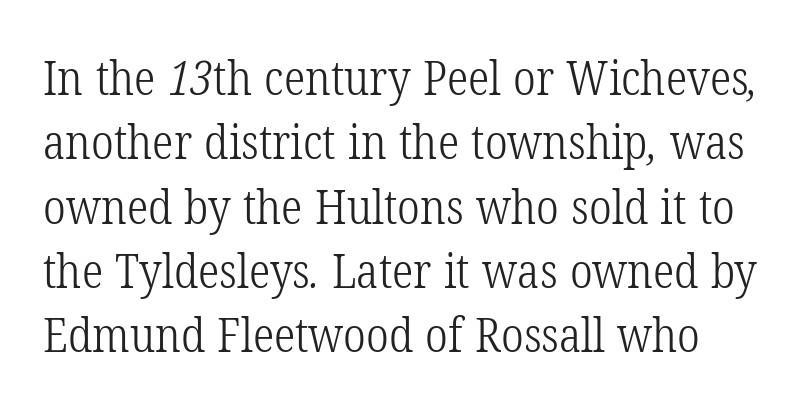
{"serif": "yes", "bold": "no", "weight": "light", "width": "condensed", "stroke_contrast": "low", "x_height": "medium", "monospaced": "no", "underline": "no", "line_spacing": "normal", "line_spacing_ratio": 1.34, "letter_spacing": "normal", "letter_spacing_em": 0.0, "glyph_px": 48}
